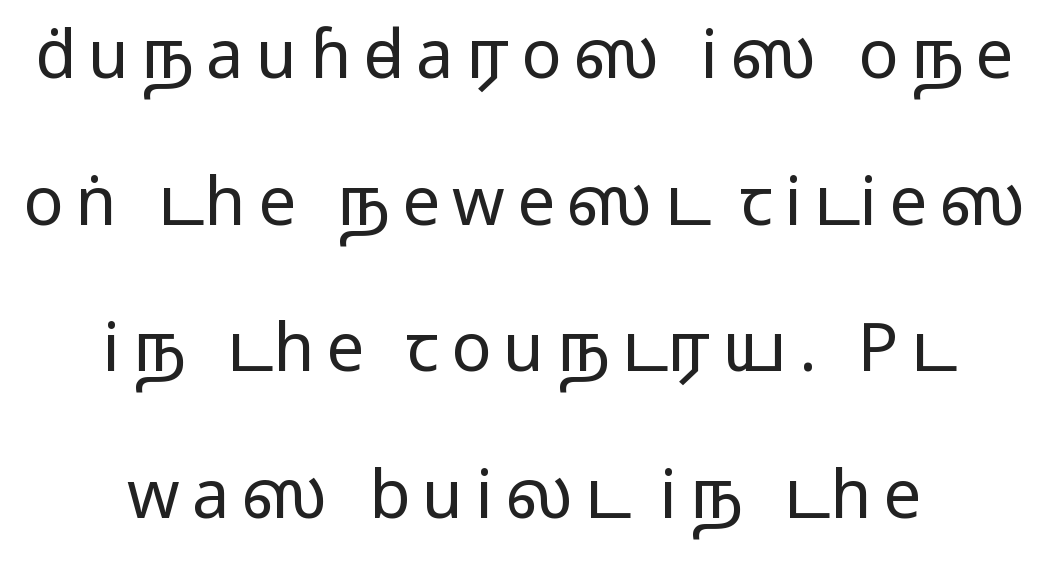
Q: Is the text bold? A: No.
Q: Is the text italic (slanted)? A: No, it is upright.
Q: Is the typeface a serif or a sans-serif typeface? A: Sans-serif.
Q: Is the text underlined? A: No.
Q: How is the paragraph aligned? A: Centered.
Q: Is the spacing between lines tight, normal or loose? A: Loose.
Q: Width (condensed, normal, or wide)? A: Wide.
Q: Stroke contrast? A: Low.
Q: x-height? A: Medium.
Q: Monospaced? A: No.
